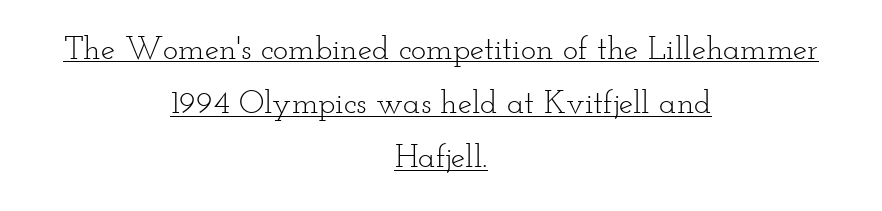
Is the letter spacing exaggerated? No — it looks like the ordinary default. A typesetter would call this proportional, since set widths differ per character. Ascenders rise straight up at ninety degrees. This is serif lettering, the kind often seen in printed books.
